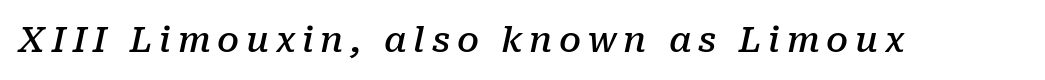
Q: Is the text bold? A: Semi-bold.
Q: Is the text italic (slanted)? A: Yes, it leans right by about 10 degrees.
Q: Is the typeface a serif or a sans-serif typeface? A: Serif.
Q: Is the text underlined? A: No.
Q: Width (condensed, normal, or wide)? A: Normal.
Q: Stroke contrast? A: Low.
Q: x-height? A: Medium.
Q: Monospaced? A: No.
